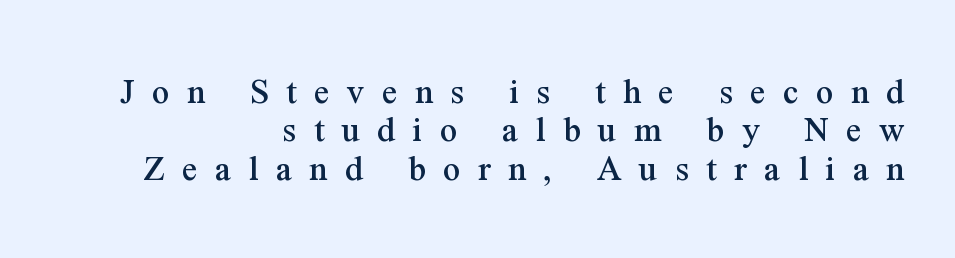
Q: Is the text italic (slanted)? A: No, it is upright.
Q: Is the typeface a serif or a sans-serif typeface? A: Serif.
Q: Is the text underlined? A: No.
Q: How is the paragraph aligned? A: Right-aligned.
Q: Is the spacing between letters normal or unusually wide? A: Unusually wide.
Q: Is the spacing between lines tight, normal or loose? A: Tight.
Q: Width (condensed, normal, or wide)? A: Normal.
Q: Stroke contrast? A: Medium.
Q: x-height? A: Medium.
Q: Monospaced? A: No.
